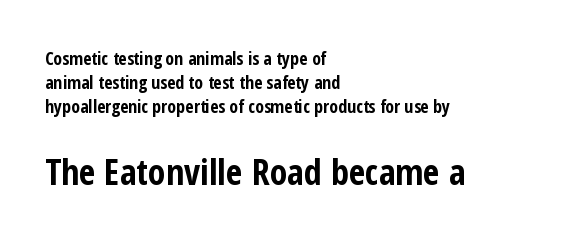
Regarding leading, the lines here are spaced in the standard way. This sample uses a sans-serif face. The characters look thick and weighty, a clear bold. The horizontal fit of the characters is conventional and even. Quick note: underline off.
